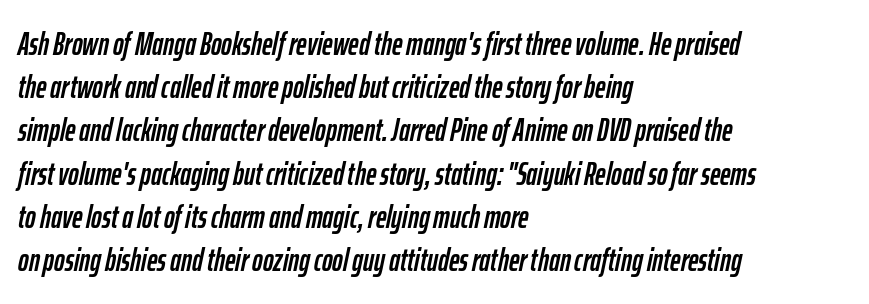
{"italic": "yes", "lean": "right", "slant_degrees": 12, "width": "condensed", "stroke_contrast": "low", "x_height": "medium", "monospaced": "no", "underline": "no", "align": "left", "line_spacing": "normal", "line_spacing_ratio": 1.35, "letter_spacing": "normal", "letter_spacing_em": 0.0, "glyph_px": 32}
